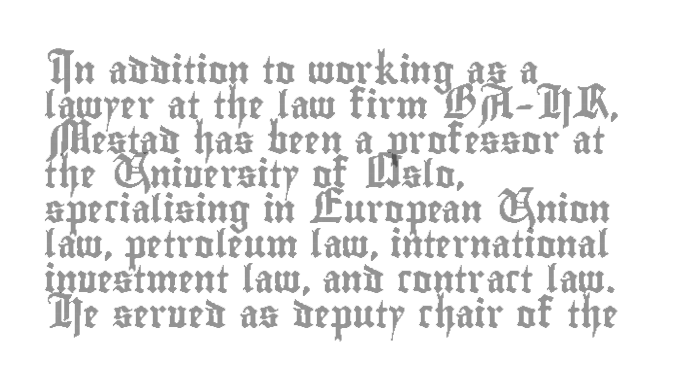
Students, observe: this is what conventionally led text looks like. This sample uses plain, unmodified letter spacing. Nobody drew a line under any word here. The typesetter chose a ragged-right arrangement here. Style check: upright.
